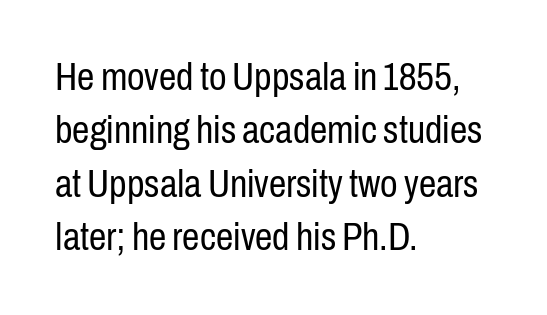
{"serif": "no", "italic": "no", "bold": "no", "weight": "regular", "width": "condensed", "stroke_contrast": "low", "x_height": "medium", "monospaced": "no", "underline": "no", "align": "left", "line_spacing": "normal", "line_spacing_ratio": 1.37, "letter_spacing": "normal", "letter_spacing_em": 0.0, "glyph_px": 39}
